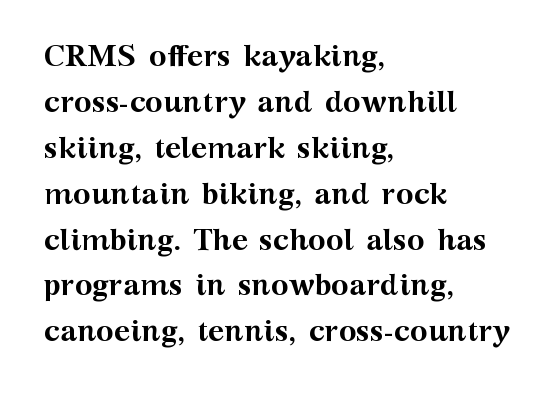
Q: Is the text bold? A: Yes.
Q: Is the text italic (slanted)? A: No, it is upright.
Q: Is the typeface a serif or a sans-serif typeface? A: Serif.
Q: Is the text underlined? A: No.
Q: How is the paragraph aligned? A: Left-aligned.
Q: Is the spacing between letters normal or unusually wide? A: Normal.
Q: Is the spacing between lines tight, normal or loose? A: Normal.
Q: Width (condensed, normal, or wide)? A: Wide.
Q: Stroke contrast? A: Medium.
Q: x-height? A: Medium.
Q: Monospaced? A: No.
